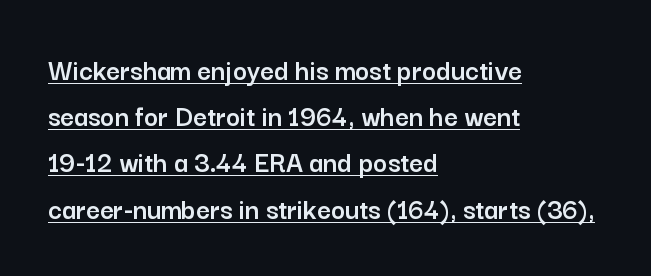
The image shows 30 px sans-serif type, upright; set left-aligned, normal line spacing (1.54x), normal letter spacing, underlined; low stroke contrast and a medium x-height.
